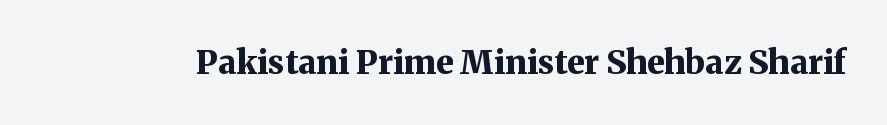
Strokes here are thick enough to call this a true bold. Posture: straight, roman, zero tilt. Characters follow at the spacing the type designer built in. Is this a fixed-width face? No — the glyphs have proportional, varying widths.
